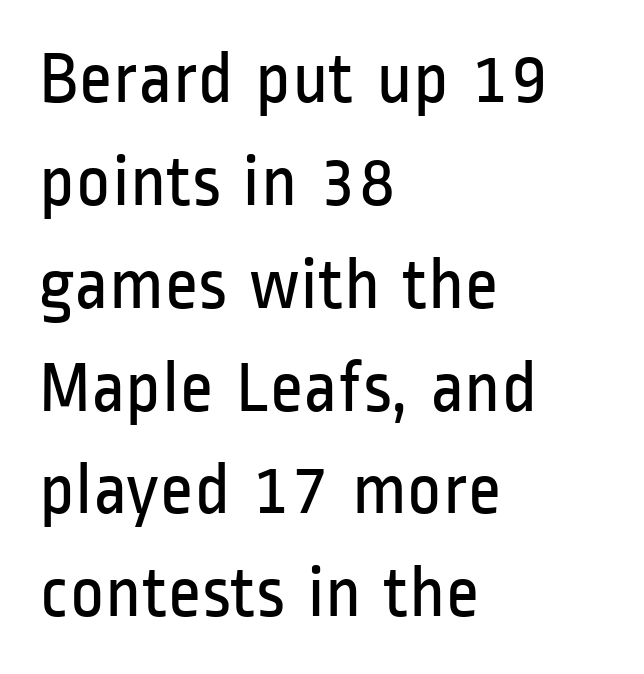
Q: Is the text bold? A: No.
Q: Is the text italic (slanted)? A: No, it is upright.
Q: Is the typeface a serif or a sans-serif typeface? A: Sans-serif.
Q: Is the text underlined? A: No.
Q: How is the paragraph aligned? A: Left-aligned.
Q: Is the spacing between letters normal or unusually wide? A: Normal.
Q: Is the spacing between lines tight, normal or loose? A: Normal.
Q: Width (condensed, normal, or wide)? A: Condensed.
Q: Stroke contrast? A: Low.
Q: x-height? A: Medium.
Q: Monospaced? A: No.
